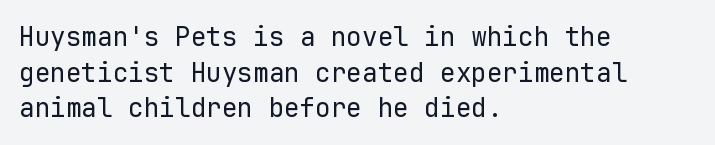
Q: Is the text bold? A: No.
Q: Is the text italic (slanted)? A: No, it is upright.
Q: Is the text underlined? A: No.
Q: How is the paragraph aligned? A: Left-aligned.
Q: Is the spacing between letters normal or unusually wide? A: Normal.
Q: Is the spacing between lines tight, normal or loose? A: Normal.
